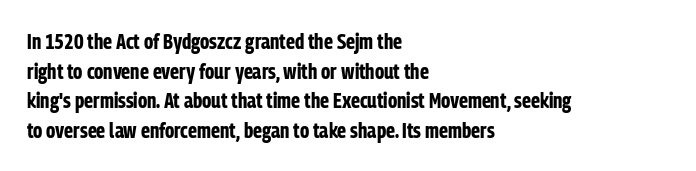
Q: Is the text bold? A: Yes.
Q: Is the text italic (slanted)? A: No, it is upright.
Q: Is the text underlined? A: No.
Q: How is the paragraph aligned? A: Left-aligned.
Q: Is the spacing between letters normal or unusually wide? A: Normal.
Q: Is the spacing between lines tight, normal or loose? A: Normal.
